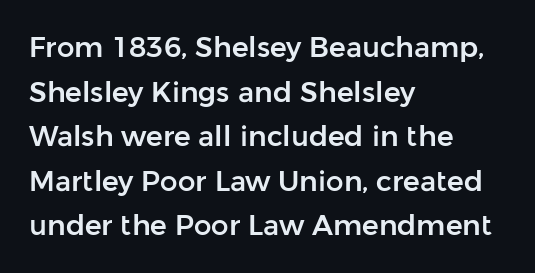
Q: Is the text italic (slanted)? A: No, it is upright.
Q: Is the typeface a serif or a sans-serif typeface? A: Sans-serif.
Q: Is the text underlined? A: No.
Q: How is the paragraph aligned? A: Left-aligned.
Q: Is the spacing between letters normal or unusually wide? A: Normal.
Q: Is the spacing between lines tight, normal or loose? A: Normal.
Q: Width (condensed, normal, or wide)? A: Normal.
Q: Stroke contrast? A: Low.
Q: x-height? A: Medium.
Q: Monospaced? A: No.
